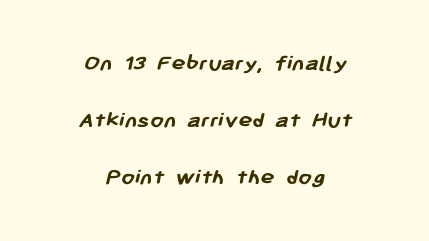
{"bold": "yes", "underline": "no", "align": "center", "line_spacing": "loose", "line_spacing_ratio": 2.37, "letter_spacing": "normal", "letter_spacing_em": 0.0, "glyph_px": 24}
